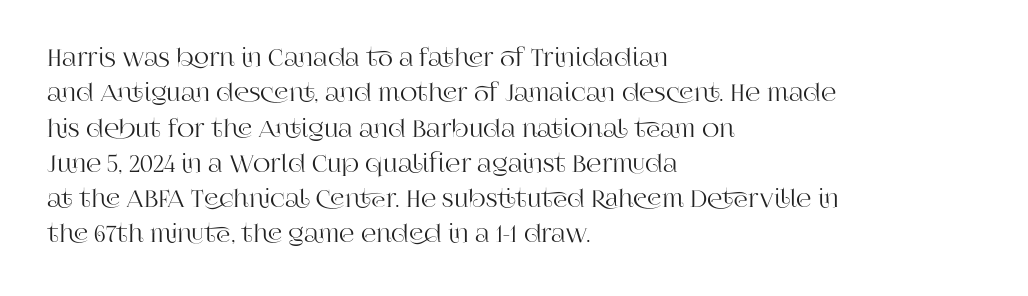
The image shows 24 px text type, upright; set left-aligned, normal line spacing (1.47x), normal letter spacing, not underlined.
